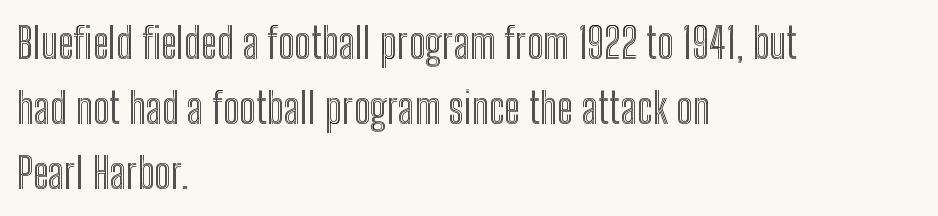
If you drew a ruler down the left edge, every line would touch it. Letter spacing: default. Descenders are the only things crossing below the line. Style check: upright. This sample has the flowing, uneven cadence of proportional lettering. What's the leading like? Ordinary, nothing unusual.
